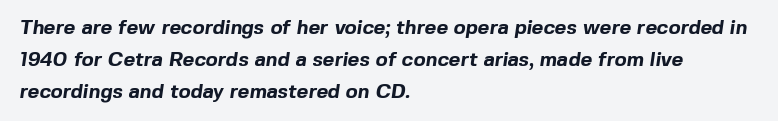
Students, this is bold: see how much ink each stroke carries. The letterforms sit shoulder to shoulder at normal distance. Does the copy run flush right? No — it runs flush left. Bare-footed words on every line.
